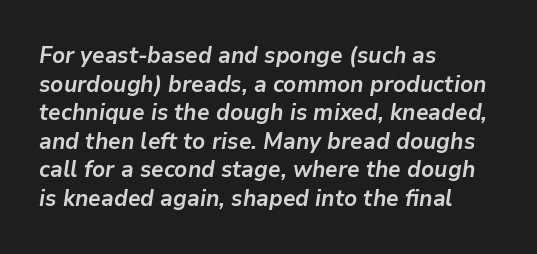
{"italic": "yes", "lean": "right", "slant_degrees": 9, "bold": "yes", "underline": "no", "align": "left", "line_spacing_ratio": 1.24, "letter_spacing": "normal", "letter_spacing_em": 0.0, "glyph_px": 23}
